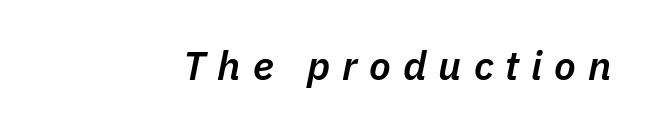
The glyphs have the mass of a demibold cut, below bold. Would a proofreader flag this as italicized? Yes. A typesetter would call this heavily tracked-out type. One-word summary of the alignment: right. Proportional: the letters do not fall into vertical columns.
